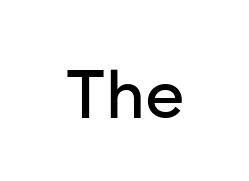
The image shows 68 px sans-serif type, upright; set normal letter spacing, not underlined; low stroke contrast and a medium x-height.
